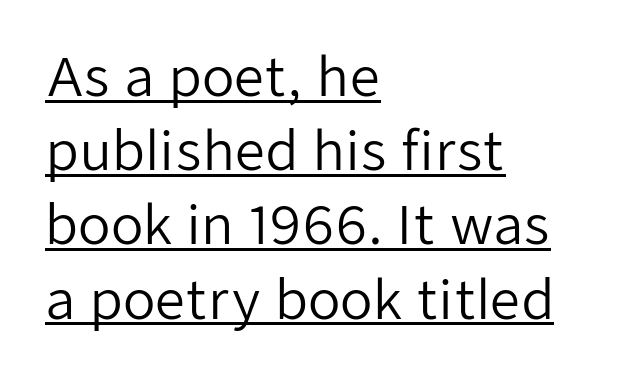
The image shows 53 px regular-weight sans-serif type, upright; set left-aligned, normal line spacing (1.4x), normal letter spacing, underlined; low stroke contrast and a medium x-height.
